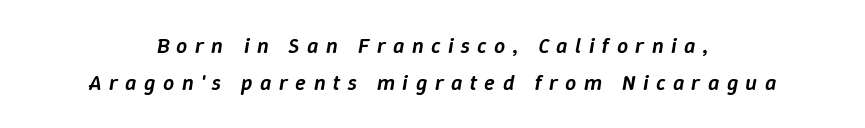
{"italic": "yes", "lean": "right", "slant_degrees": 9, "bold": "semi", "underline": "no", "align": "center", "line_spacing": "normal", "line_spacing_ratio": 1.69, "letter_spacing": "wide", "letter_spacing_em": 0.34, "glyph_px": 22}
